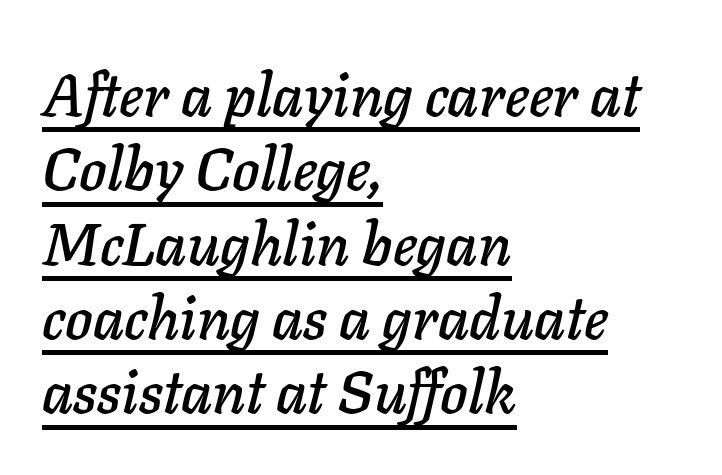
Q: Is the text italic (slanted)? A: Yes, it leans right by about 11 degrees.
Q: Is the text underlined? A: Yes.
Q: How is the paragraph aligned? A: Left-aligned.
Q: Is the spacing between letters normal or unusually wide? A: Normal.
Q: Is the spacing between lines tight, normal or loose? A: Normal.
Q: Width (condensed, normal, or wide)? A: Normal.
Q: Stroke contrast? A: Low.
Q: x-height? A: Medium.
Q: Monospaced? A: No.
